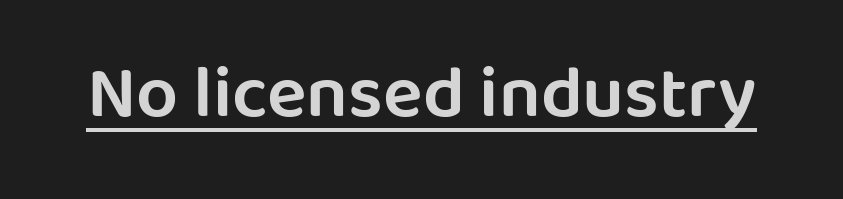
{"serif": "no", "italic": "no", "bold": "semi", "weight": "semibold", "width": "normal", "stroke_contrast": "low", "x_height": "large", "monospaced": "no", "underline": "yes", "letter_spacing": "normal", "letter_spacing_em": 0.0, "glyph_px": 74}
